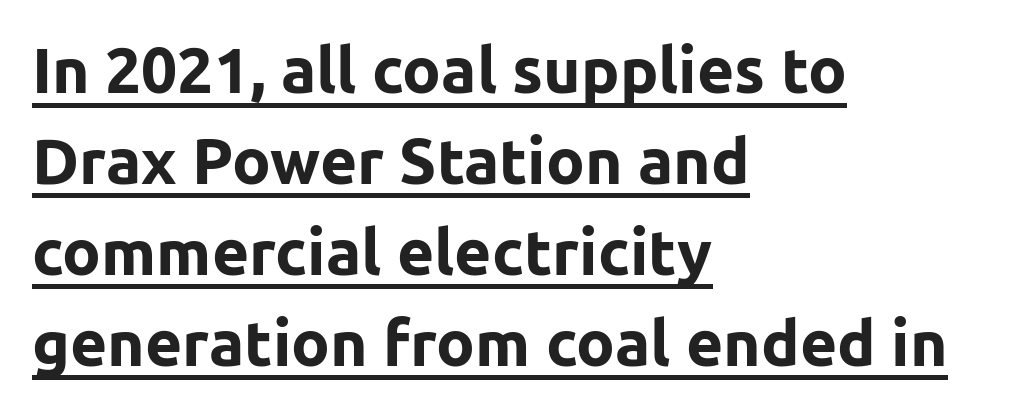
Q: Is the text bold? A: Yes.
Q: Is the text italic (slanted)? A: No, it is upright.
Q: Is the typeface a serif or a sans-serif typeface? A: Sans-serif.
Q: Is the text underlined? A: Yes.
Q: How is the paragraph aligned? A: Left-aligned.
Q: Is the spacing between letters normal or unusually wide? A: Normal.
Q: Is the spacing between lines tight, normal or loose? A: Normal.
Q: Width (condensed, normal, or wide)? A: Normal.
Q: Stroke contrast? A: Low.
Q: x-height? A: Medium.
Q: Monospaced? A: No.
